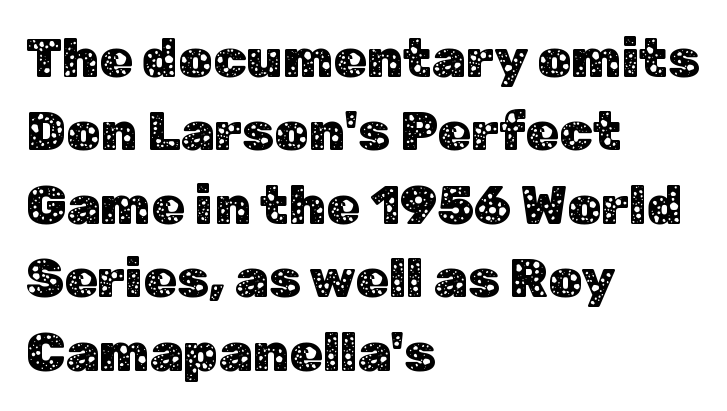
Q: Is the text italic (slanted)? A: No, it is upright.
Q: Is the typeface a serif or a sans-serif typeface? A: Sans-serif.
Q: Is the text underlined? A: No.
Q: How is the paragraph aligned? A: Left-aligned.
Q: Is the spacing between letters normal or unusually wide? A: Normal.
Q: Is the spacing between lines tight, normal or loose? A: Normal.
Q: Width (condensed, normal, or wide)? A: Normal.
Q: Stroke contrast? A: Low.
Q: x-height? A: Medium.
Q: Monospaced? A: No.
